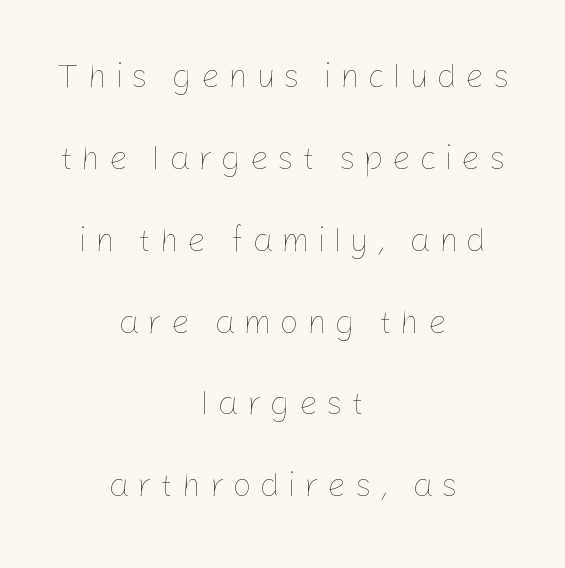
The image shows 33 px thin type, upright; set centered, loose line spacing (2.48x), unusually wide letter spacing (+0.25 em), not underlined; low stroke contrast and a medium x-height.
